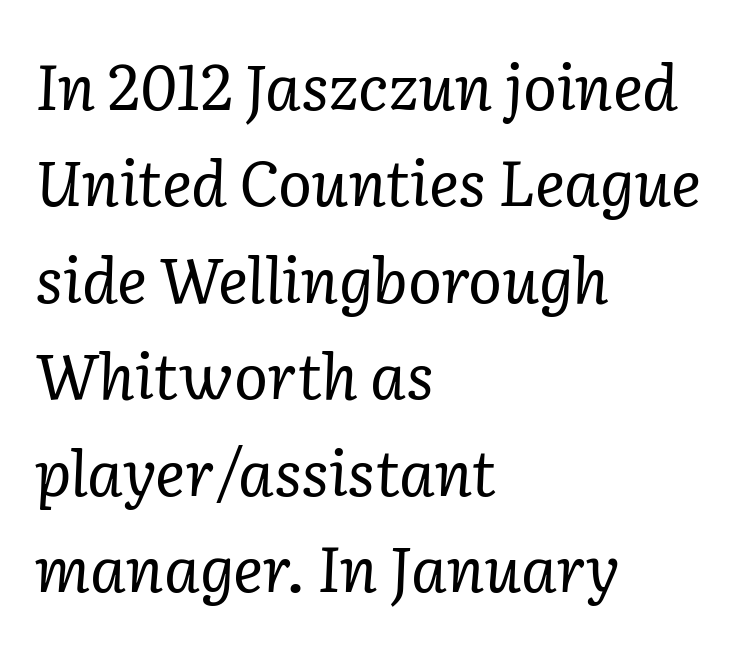
The passage shown has conventional tracking throughout. Short and long lines alike share a common starting point at left. Notice how descenders clear the ascenders below comfortably — that's standard leading. The rendering uses natural spacing where letterforms have individual widths. Anything drawn beneath the words? Only blank space. Look at the bottom of the vertical strokes: they flare into serifs here.
